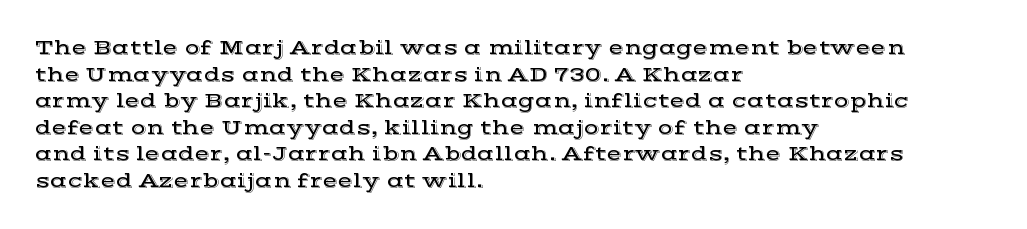
Q: Is the text italic (slanted)? A: No, it is upright.
Q: Is the text underlined? A: No.
Q: How is the paragraph aligned? A: Left-aligned.
Q: Is the spacing between letters normal or unusually wide? A: Normal.
Q: Is the spacing between lines tight, normal or loose? A: Normal.
